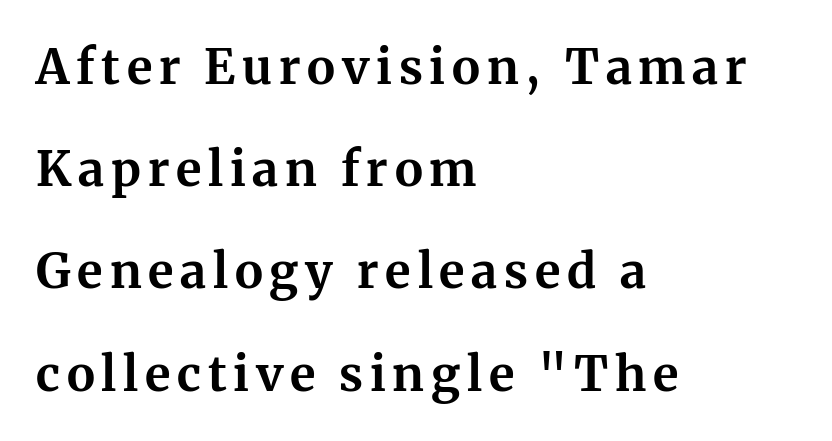
{"serif": "yes", "italic": "no", "bold": "yes", "weight": "bold", "width": "normal", "stroke_contrast": "medium", "x_height": "medium", "monospaced": "no", "underline": "no", "align": "left", "line_spacing": "loose", "line_spacing_ratio": 2.13, "glyph_px": 48}
